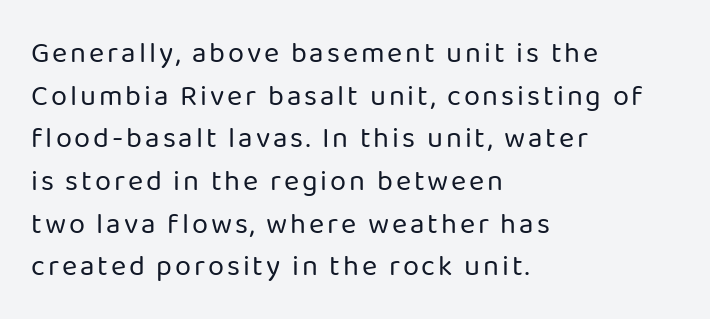
Whoever set this chose a conventional vertical rhythm. Think of a printed novel: that variable character pitch is what you see here. The foot of each line stays bare and open. Ascenders rise straight up at ninety degrees.
